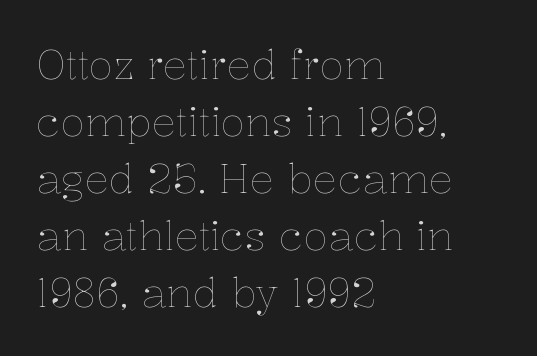
Q: Is the text bold? A: No.
Q: Is the text italic (slanted)? A: No, it is upright.
Q: Is the text underlined? A: No.
Q: How is the paragraph aligned? A: Left-aligned.
Q: Is the spacing between letters normal or unusually wide? A: Normal.
Q: Is the spacing between lines tight, normal or loose? A: Normal.
Q: Width (condensed, normal, or wide)? A: Normal.
Q: Stroke contrast? A: Low.
Q: x-height? A: Medium.
Q: Monospaced? A: No.
